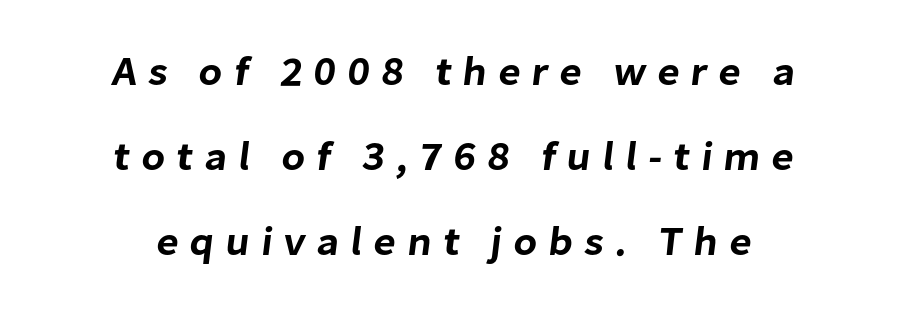
Glance below the letters and you will spot only blank space. Note the varied advance widths — an 'i' is clearly narrower than an 'm'. Visually the block forms a symmetrical silhouette, jagged on both flanks. The line-height multiplier appears high, well above default. Observe the wide spacing: letters keep a clear distance from each other.
